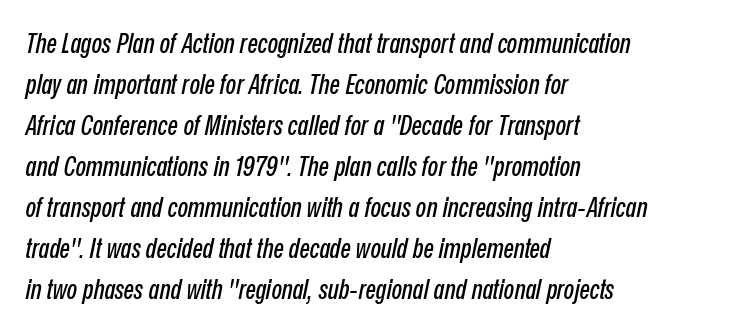
Q: Is the text italic (slanted)? A: Yes, it leans right by about 12 degrees.
Q: Is the text underlined? A: No.
Q: How is the paragraph aligned? A: Left-aligned.
Q: Is the spacing between letters normal or unusually wide? A: Normal.
Q: Is the spacing between lines tight, normal or loose? A: Normal.
